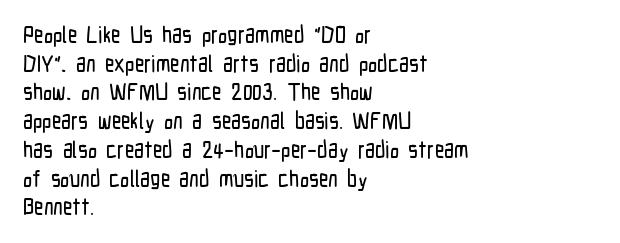
Q: Is the text italic (slanted)? A: No, it is upright.
Q: Is the text underlined? A: No.
Q: How is the paragraph aligned? A: Left-aligned.
Q: Is the spacing between letters normal or unusually wide? A: Normal.
Q: Is the spacing between lines tight, normal or loose? A: Normal.
